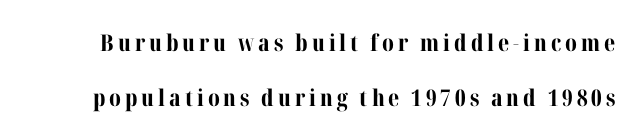
The image shows 23 px bold type, upright; set loose line spacing (2.37x), not underlined.
